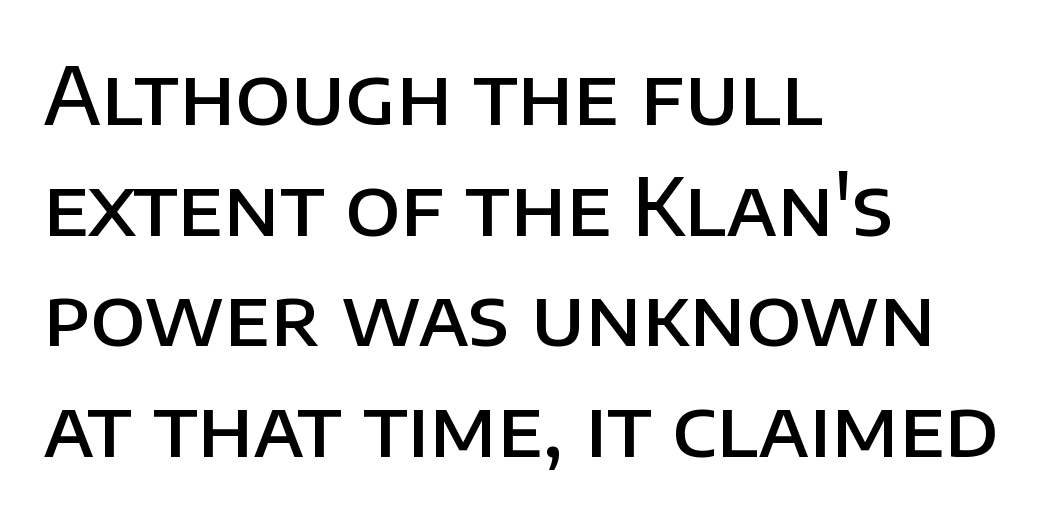
{"serif": "no", "italic": "no", "bold": "semi", "weight": "semibold", "width": "normal", "stroke_contrast": "low", "x_height": "large", "monospaced": "no", "underline": "no", "align": "left", "line_spacing": "normal", "line_spacing_ratio": 1.4, "letter_spacing": "normal", "letter_spacing_em": 0.0, "glyph_px": 79}
